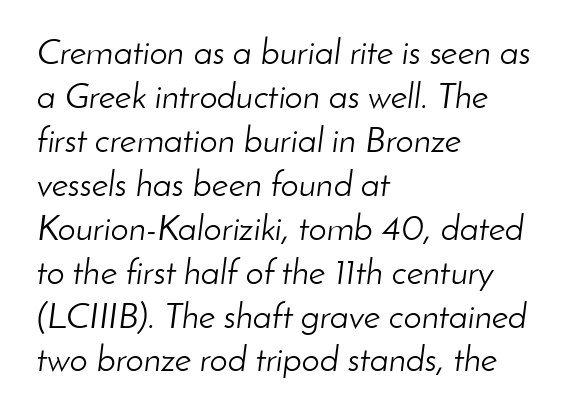
{"italic": "yes", "lean": "right", "slant_degrees": 8, "bold": "no", "weight": "light", "width": "normal", "stroke_contrast": "low", "x_height": "small", "monospaced": "no", "underline": "no", "align": "left", "line_spacing_ratio": 1.22, "letter_spacing": "normal", "letter_spacing_em": 0.0, "glyph_px": 36}
